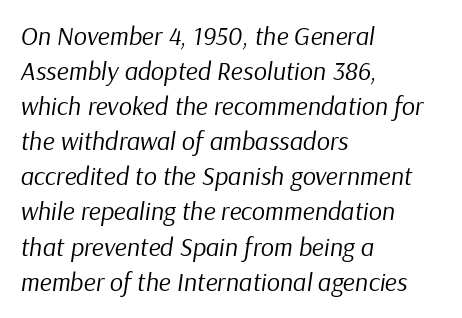
The image shows 26 px text type, italic (leaning right); set left-aligned, normal line spacing (1.35x), normal letter spacing, not underlined.
